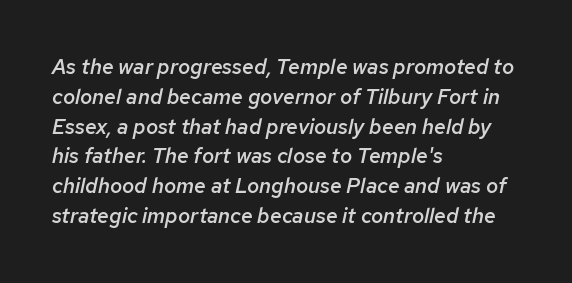
{"italic": "yes", "lean": "right", "slant_degrees": 12, "bold": "semi", "underline": "no", "align": "left", "line_spacing": "normal", "line_spacing_ratio": 1.42, "letter_spacing": "normal", "letter_spacing_em": 0.0, "glyph_px": 21}
